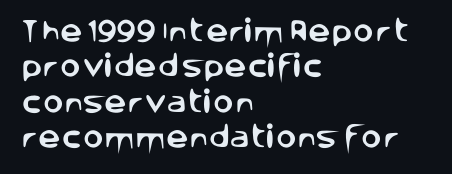
{"italic": "no", "underline": "no", "align": "left", "line_spacing": "normal", "line_spacing_ratio": 1.42, "letter_spacing": "normal", "letter_spacing_em": 0.0, "glyph_px": 25}
